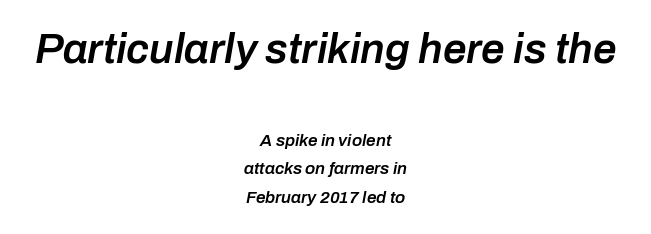
{"italic": "yes", "lean": "right", "slant_degrees": 10, "bold": "semi", "weight": "semibold", "width": "normal", "stroke_contrast": "low", "x_height": "medium", "monospaced": "no", "underline": "no", "align": "center", "line_spacing": "normal", "line_spacing_ratio": 1.69, "letter_spacing": "normal", "letter_spacing_em": 0.0, "larger_block": "first", "size_ratio": 2.47, "glyph_px": 42}
